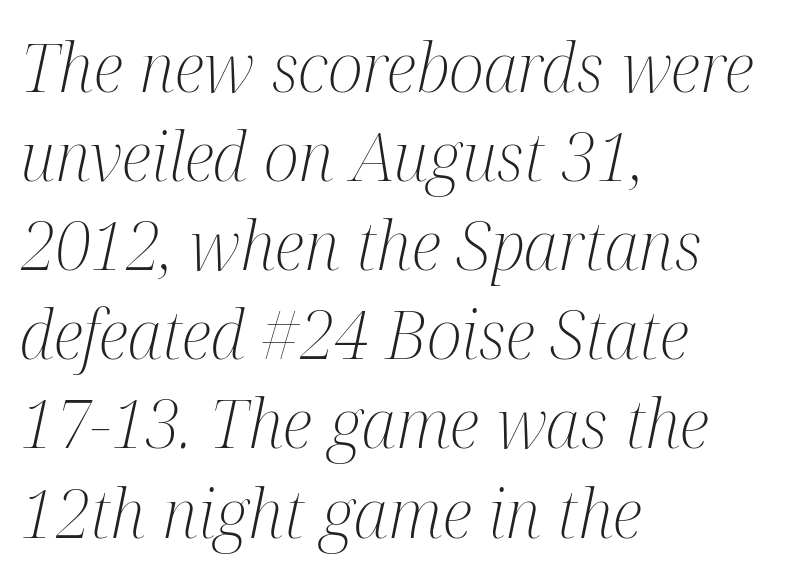
Each letter keeps its own natural width here, so spacing adapts to shape. No extra tracking has been applied to these lines. The letters are slanted; this is an italic face. The strip under each line holds only bare page.
